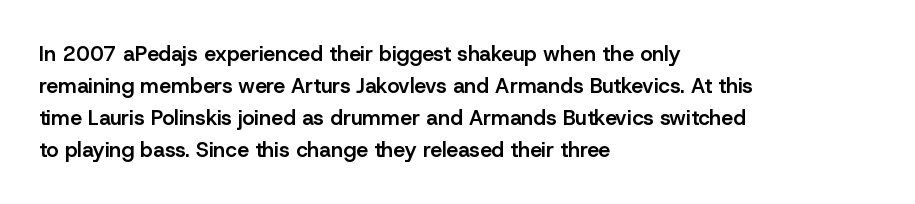
The image shows 21 px text type, upright; set left-aligned, normal line spacing (1.53x), normal letter spacing, not underlined.
